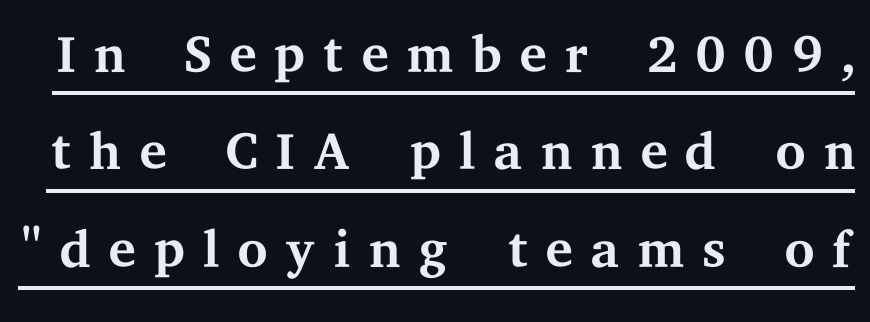
The image shows 78 px regular-weight, wide serif type, upright; set normal line spacing (1.25x), unusually wide letter spacing (+0.2 em), underlined; medium stroke contrast and a medium x-height.
